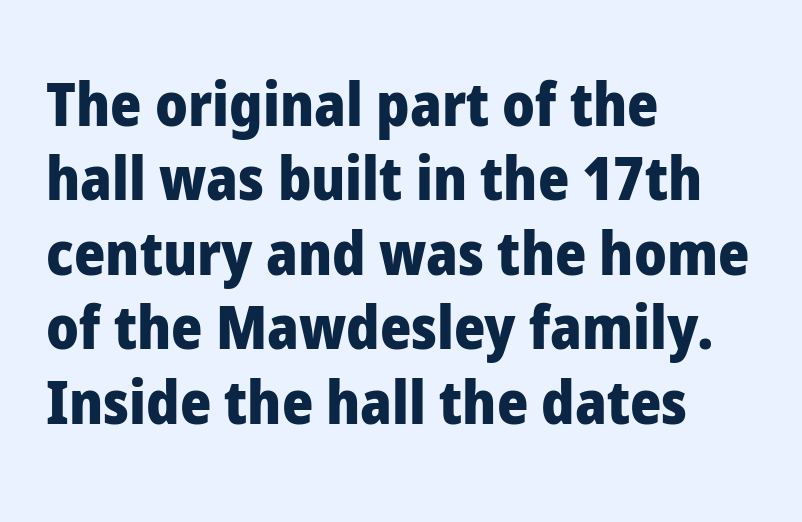
Notice how the passage keeps a crisp vertical edge on the left only. Spacing verdict: proportional, widths tailored to each character. The gaps between neighbouring characters are ordinary and unremarkable. Posture: upright roman. The letters carry no serifs — their stems end cleanly without finishing strokes.
